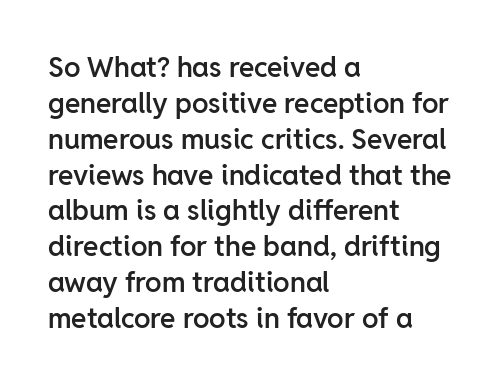
The image shows 28 px semibold sans-serif type, upright; set left-aligned, normal line spacing (1.28x), normal letter spacing, not underlined; low stroke contrast and a medium x-height.
